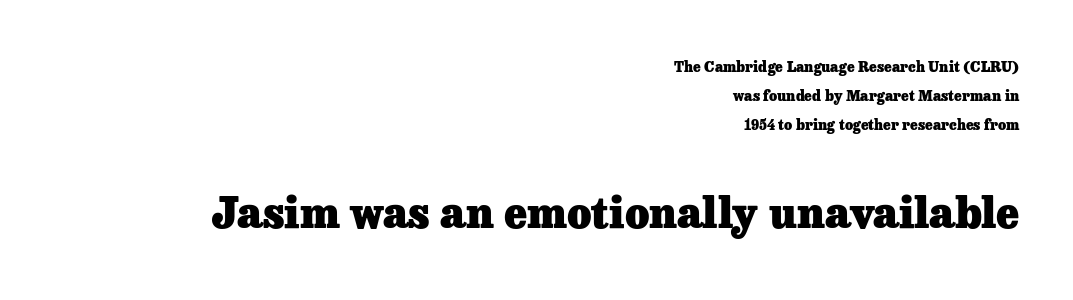
Q: Is the text bold? A: Yes.
Q: Is the text italic (slanted)? A: No, it is upright.
Q: Is the typeface a serif or a sans-serif typeface? A: Serif.
Q: Is the text underlined? A: No.
Q: How is the paragraph aligned? A: Right-aligned.
Q: Is the spacing between letters normal or unusually wide? A: Normal.
Q: Is the spacing between lines tight, normal or loose? A: Loose.
Q: Which block of text is set in a larger size, the first (top) or the second (bottom)? A: The second (bottom) one.
Q: Width (condensed, normal, or wide)? A: Normal.
Q: Stroke contrast? A: Low.
Q: x-height? A: Medium.
Q: Monospaced? A: No.
